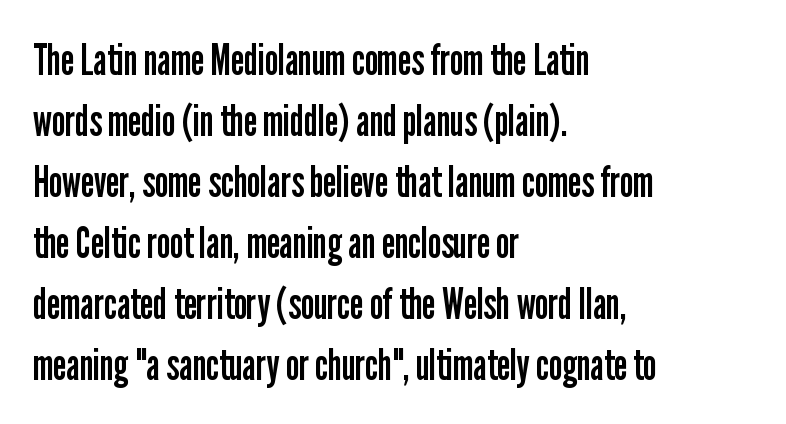
Are there feet on the stems? There aren't — it's a sans. Plain, unruled lines of type. Compared with typical body copy, the letter spacing here is the same. Stroke mass is kept to a normal reading level or below. Proportional: the letters do not fall into vertical columns.
